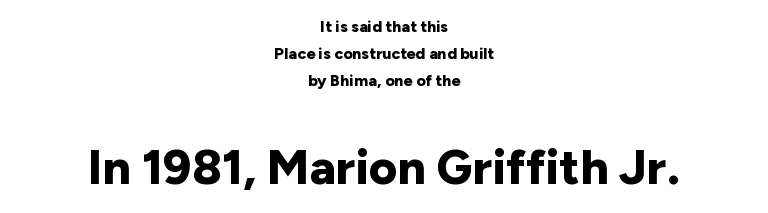
Does the type have serifs? No, each stem ends abruptly. The compositor balanced each line on the midline. Anything drawn beneath the words? Only blank space. Each new line begins a customary step beneath the previous one. Think of a printed novel: that variable character pitch is what you see here.
